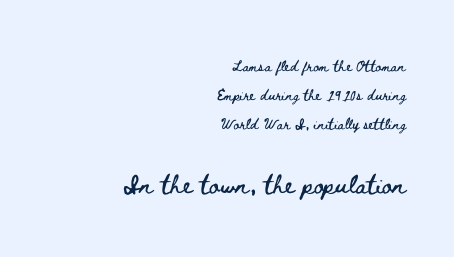
Q: Is the text italic (slanted)? A: Yes.
Q: Is the text underlined? A: No.
Q: How is the paragraph aligned? A: Right-aligned.
Q: Is the spacing between letters normal or unusually wide? A: Normal.
Q: Is the spacing between lines tight, normal or loose? A: Loose.
Q: Which block of text is set in a larger size, the first (top) or the second (bottom)? A: The second (bottom) one.
